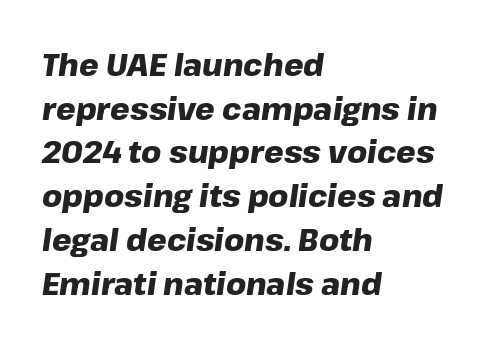
Q: Is the text bold? A: Yes.
Q: Is the text italic (slanted)? A: Yes, it leans right by about 8 degrees.
Q: Is the text underlined? A: No.
Q: How is the paragraph aligned? A: Left-aligned.
Q: Is the spacing between letters normal or unusually wide? A: Normal.
Q: Is the spacing between lines tight, normal or loose? A: Normal.
Q: Width (condensed, normal, or wide)? A: Normal.
Q: Stroke contrast? A: Low.
Q: x-height? A: Medium.
Q: Monospaced? A: No.
